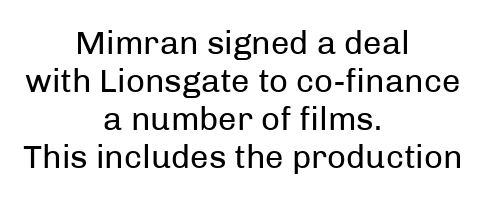
{"serif": "no", "italic": "no", "bold": "no", "weight": "regular", "width": "normal", "stroke_contrast": "low", "x_height": "medium", "monospaced": "no", "underline": "no", "align": "center", "line_spacing": "tight", "line_spacing_ratio": 1.15, "letter_spacing": "normal", "letter_spacing_em": 0.0, "glyph_px": 33}
